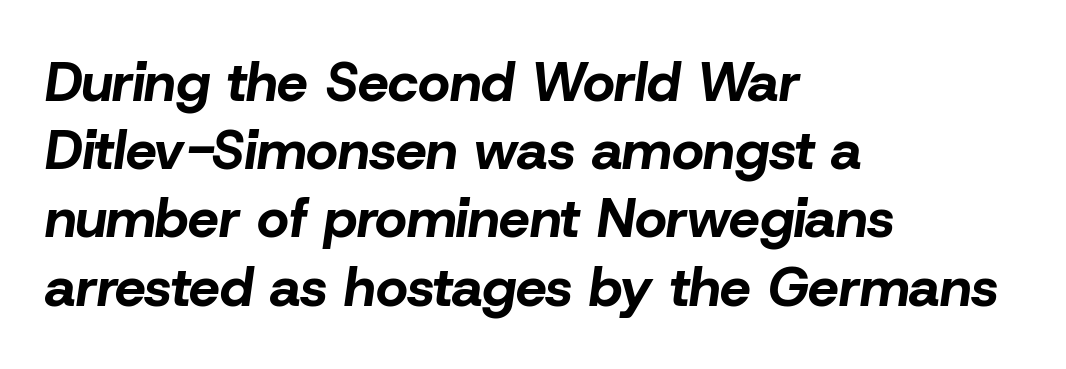
{"italic": "yes", "lean": "right", "slant_degrees": 8, "bold": "yes", "weight": "bold", "width": "normal", "stroke_contrast": "low", "x_height": "medium", "monospaced": "no", "underline": "no", "align": "left", "line_spacing_ratio": 1.24, "letter_spacing": "normal", "letter_spacing_em": 0.0, "glyph_px": 55}
